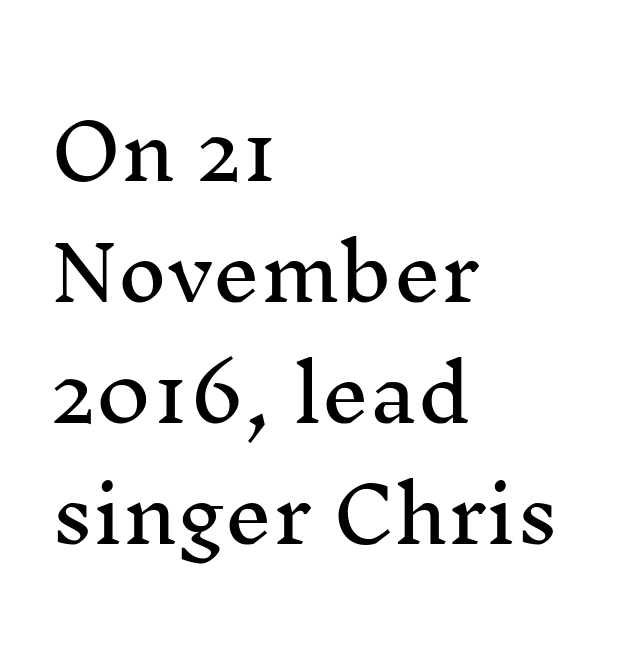
Q: Is the text italic (slanted)? A: No, it is upright.
Q: Is the typeface a serif or a sans-serif typeface? A: Serif.
Q: Is the text underlined? A: No.
Q: How is the paragraph aligned? A: Left-aligned.
Q: Is the spacing between letters normal or unusually wide? A: Normal.
Q: Is the spacing between lines tight, normal or loose? A: Normal.
Q: Width (condensed, normal, or wide)? A: Normal.
Q: Stroke contrast? A: Medium.
Q: x-height? A: Medium.
Q: Monospaced? A: No.
